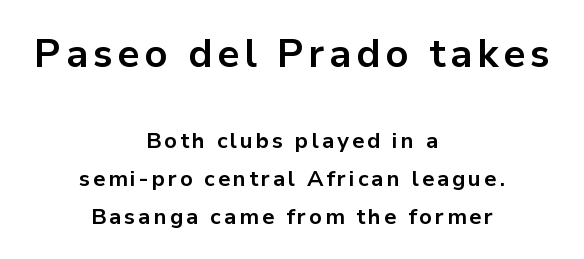
Looks like regular typesetting: each glyph gets only the width it needs. Look at the glyph heights: the upper group is clearly the bigger setting. The lettering stays uniformly vertical, giving the passage a roman look. How heavy is the stroke? Heavy — this is a bold. The space beneath each line is pristine and unruled. These lines are centered, leaving both edges ragged.
